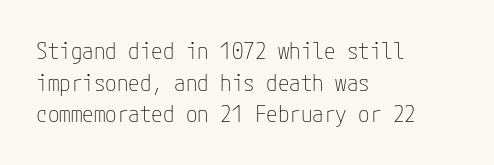
Q: Is the text bold? A: No.
Q: Is the text italic (slanted)? A: No, it is upright.
Q: Is the text underlined? A: No.
Q: How is the paragraph aligned? A: Left-aligned.
Q: Is the spacing between letters normal or unusually wide? A: Normal.
Q: Is the spacing between lines tight, normal or loose? A: Normal.
